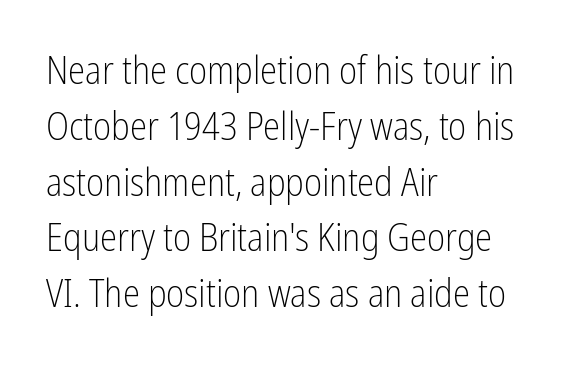
The image shows 39 px light, condensed sans-serif type, upright; set left-aligned, normal line spacing (1.43x), normal letter spacing, not underlined; low stroke contrast and a medium x-height.
